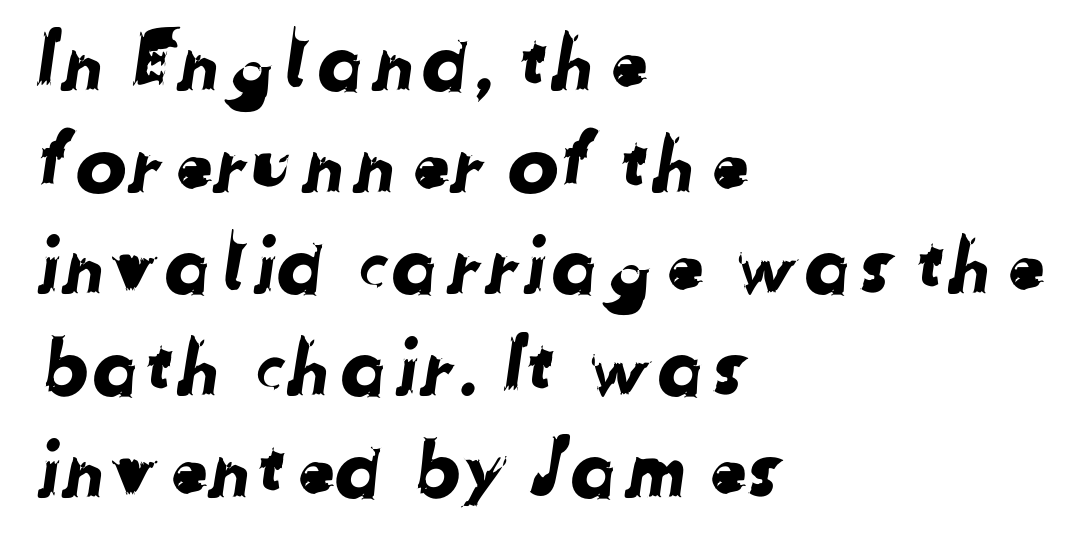
{"serif": "no", "width": "normal", "stroke_contrast": "low", "x_height": "medium", "monospaced": "no", "underline": "no", "align": "left", "line_spacing": "normal", "line_spacing_ratio": 1.32, "letter_spacing": "normal", "letter_spacing_em": 0.0, "glyph_px": 77}
